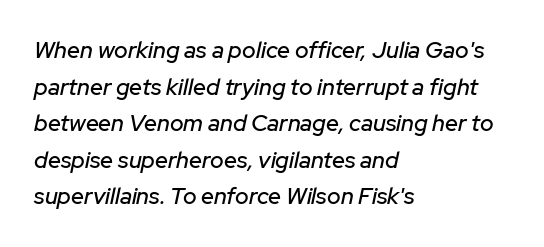
Type without underlining. Which margin do the lines hug? The left one — the right edge is uneven. Quick note: interline space is typical. Caption: standard tracking, unaltered. Style check: oblique.
